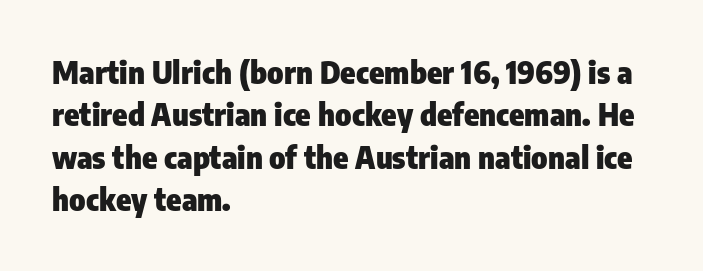
Q: Is the text bold? A: Yes.
Q: Is the text italic (slanted)? A: No, it is upright.
Q: Is the typeface a serif or a sans-serif typeface? A: Sans-serif.
Q: Is the text underlined? A: No.
Q: How is the paragraph aligned? A: Left-aligned.
Q: Is the spacing between letters normal or unusually wide? A: Normal.
Q: Is the spacing between lines tight, normal or loose? A: Normal.
Q: Width (condensed, normal, or wide)? A: Condensed.
Q: Stroke contrast? A: Low.
Q: x-height? A: Medium.
Q: Monospaced? A: No.
